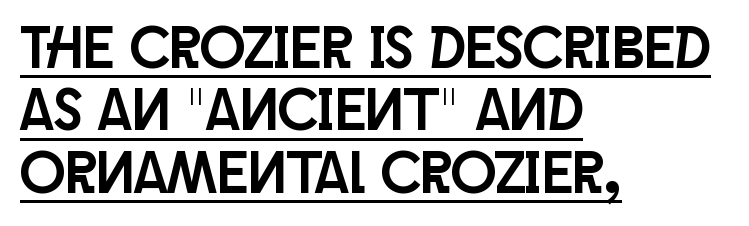
The image shows 60 px condensed sans-serif type, upright; set left-aligned, tight line spacing (1.04x), normal letter spacing, underlined; low stroke contrast and a large x-height.
